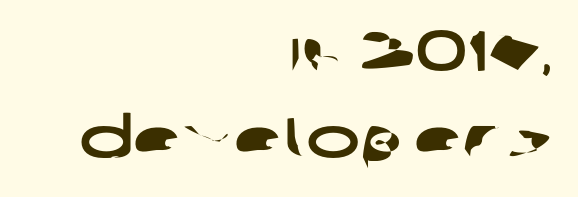
The image shows 57 px wide sans-serif type; set right-aligned, normal line spacing (1.52x), normal letter spacing, not underlined; low stroke contrast and a large x-height.
